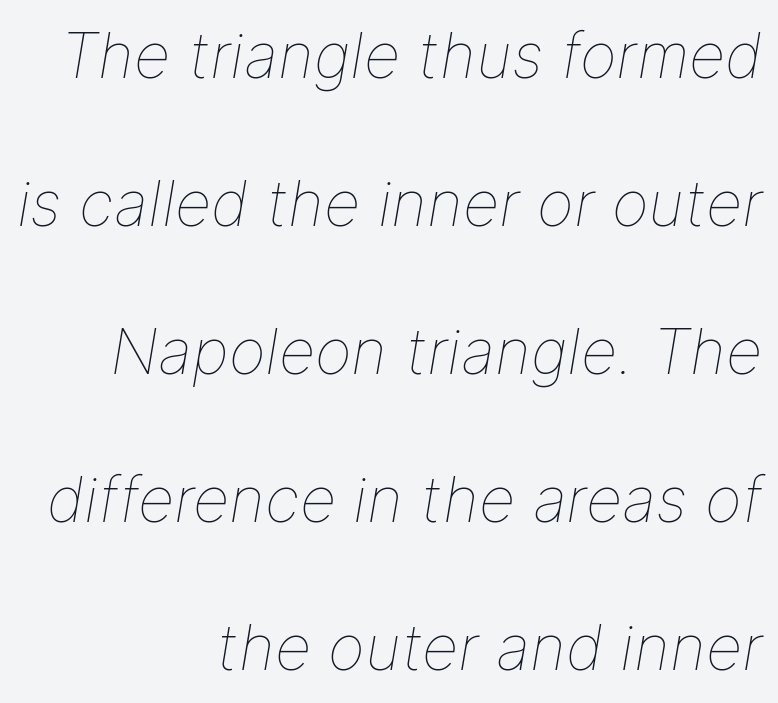
The image shows 63 px thin type, italic (leaning right); set right-aligned, loose line spacing (2.35x), normal letter spacing, not underlined; low stroke contrast and a medium x-height.
